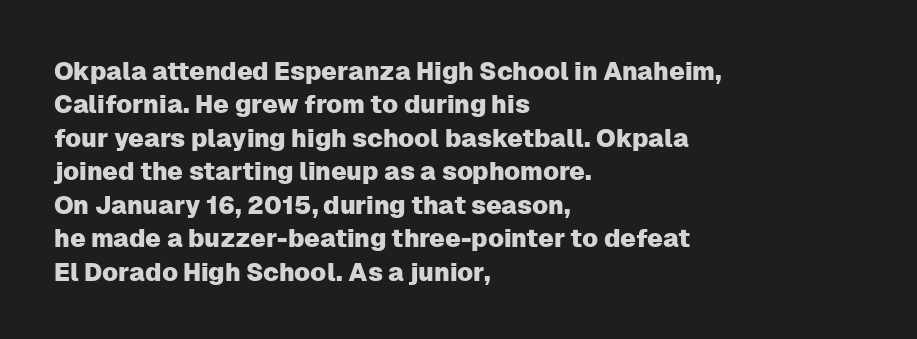
The image shows 25 px text type, upright; set left-aligned, normal line spacing (1.34x), normal letter spacing, not underlined.
